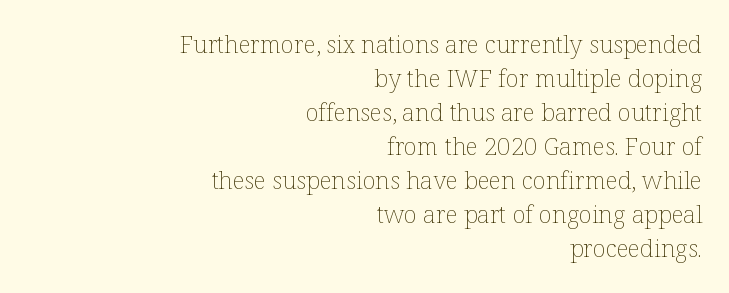
The image shows 24 px text type, upright; set right-aligned, normal line spacing (1.42x), normal letter spacing, not underlined.
